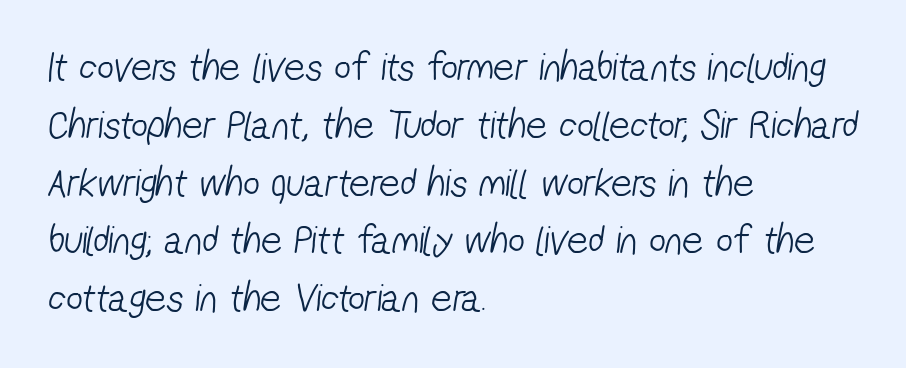
{"serif": "no", "bold": "no", "weight": "light", "width": "condensed", "stroke_contrast": "low", "x_height": "medium", "monospaced": "no", "underline": "no", "align": "left", "line_spacing": "normal", "line_spacing_ratio": 1.41, "letter_spacing": "normal", "letter_spacing_em": 0.0, "glyph_px": 41}
